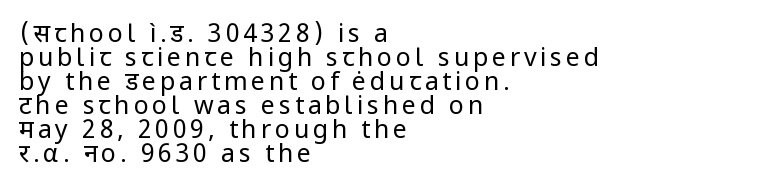
Is the block centered? No — it sits flush against the left margin. Decoration check: the copy has no underline. Compared with typical paragraphs, the rows here are closer together. Posture: straight, roman, zero tilt.
